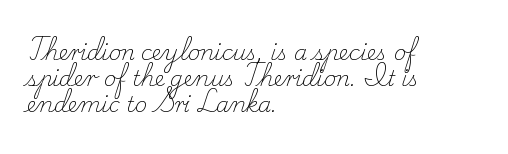
Does extra space separate the letters? No, they use regular spacing. Layout note: lines flush left. The area under the type is left untouched. This reads as an unemphasized weight, regular at the heaviest. Vertical spacing — default.
